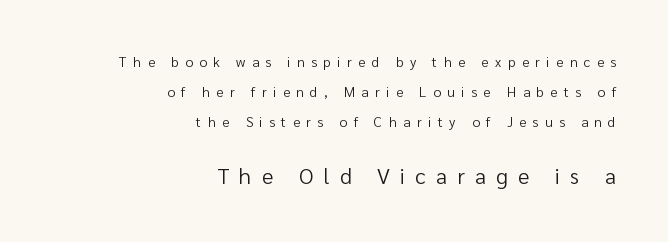
The image shows 22 px text type, upright; set right-aligned, loose line spacing (2.15x), unusually wide letter spacing (+0.46 em), not underlined; the second (bottom) block is 1.57x larger.
